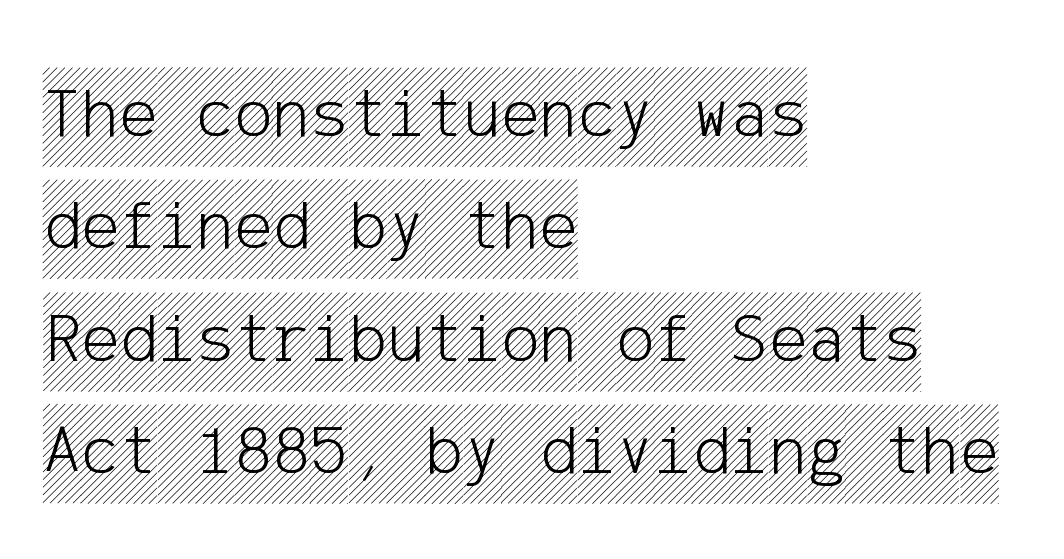
{"italic": "no", "width": "condensed", "x_height": "large", "underline": "no", "align": "left", "line_spacing": "normal", "line_spacing_ratio": 1.56, "letter_spacing": "normal", "letter_spacing_em": 0.0, "glyph_px": 72}
